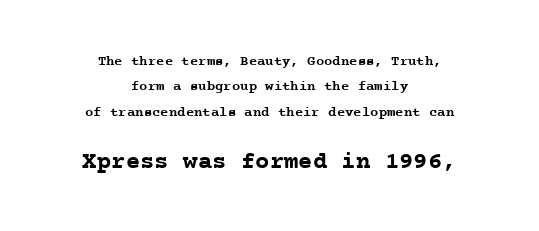
The image shows 24 px bold type, upright; set centered, line spacing 1.82x, normal letter spacing, not underlined; the second (bottom) block is 1.71x larger.
